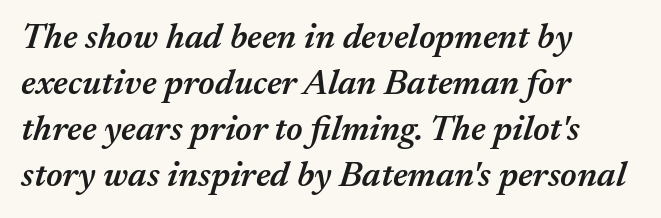
{"italic": "yes", "lean": "right", "slant_degrees": 17, "bold": "semi", "weight": "semibold", "width": "normal", "stroke_contrast": "medium", "x_height": "medium", "monospaced": "no", "underline": "no", "align": "left", "line_spacing": "normal", "line_spacing_ratio": 1.28, "letter_spacing": "normal", "letter_spacing_em": 0.0, "glyph_px": 36}
